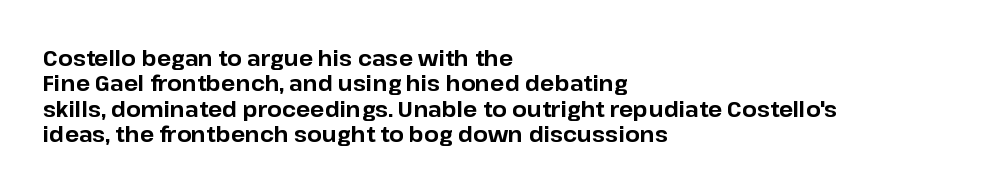
The image shows 21 px bold type, upright; set left-aligned, line spacing 1.21x, normal letter spacing, not underlined.
